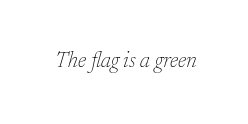
{"italic": "yes", "lean": "right", "slant_degrees": 17, "bold": "no", "underline": "no", "letter_spacing": "normal", "letter_spacing_em": 0.0, "glyph_px": 21}
